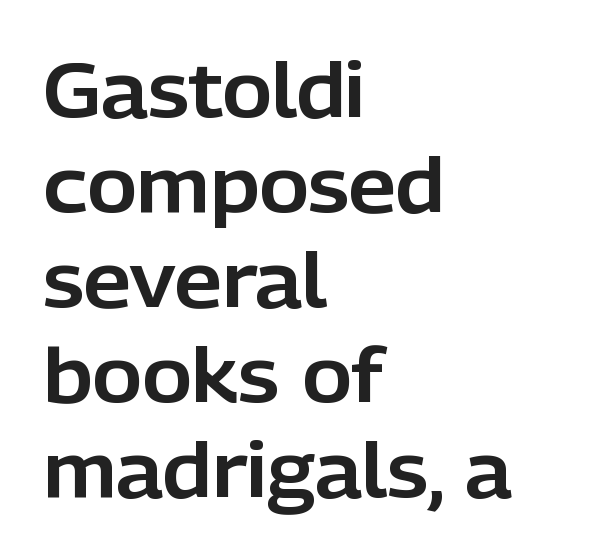
The image shows 76 px sans-serif type, upright; set left-aligned, normal line spacing (1.25x), normal letter spacing, not underlined; low stroke contrast and a medium x-height.
